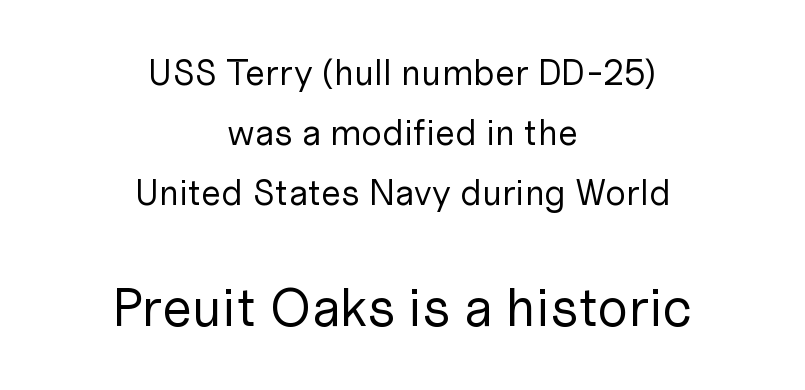
The designer left line spacing at the default. Proportional: the letters do not fall into vertical columns. The lower block of text is set noticeably larger than the block above it. The characters are drawn with everyday or finer stroke widths. I'd call this a sans setting — the letters go barefoot.
